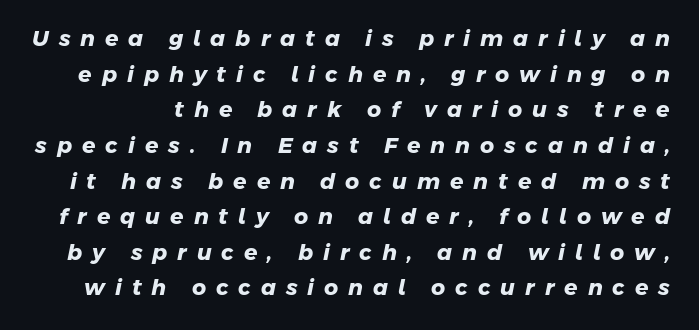
Compared with an ordinary text face, these strokes are far heavier — a full bold. There is plenty of visible air inserted between adjacent glyphs. The lines sit at an ordinary, default distance from one another. Decoration check: the copy has no underline.
